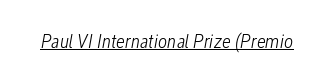
The image shows 20 px text type, italic (leaning right); set normal letter spacing, underlined.
